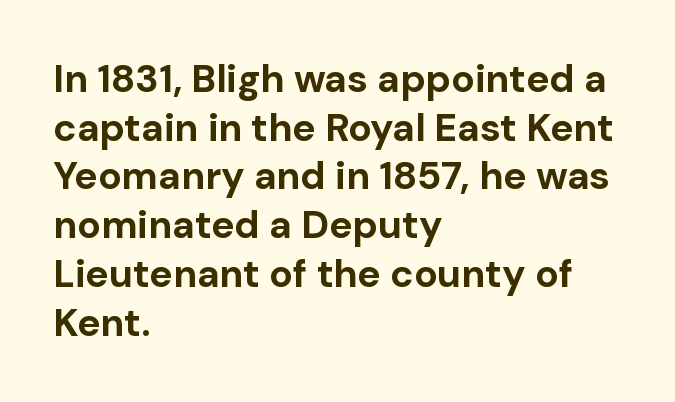
Q: Is the text bold? A: Yes.
Q: Is the text italic (slanted)? A: No, it is upright.
Q: Is the typeface a serif or a sans-serif typeface? A: Sans-serif.
Q: Is the text underlined? A: No.
Q: How is the paragraph aligned? A: Left-aligned.
Q: Is the spacing between letters normal or unusually wide? A: Normal.
Q: Is the spacing between lines tight, normal or loose? A: Normal.
Q: Width (condensed, normal, or wide)? A: Normal.
Q: Stroke contrast? A: Low.
Q: x-height? A: Medium.
Q: Monospaced? A: No.
